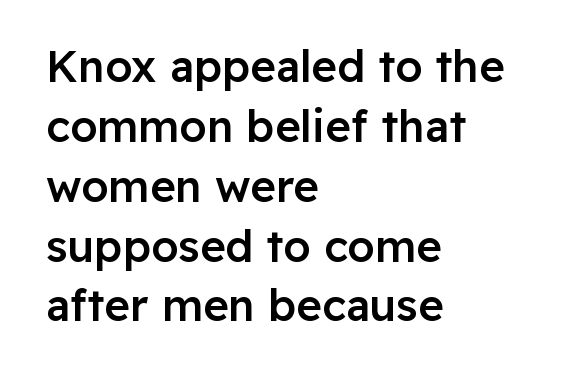
The image shows 44 px semibold sans-serif type, upright; set left-aligned, normal line spacing (1.36x), normal letter spacing, not underlined; low stroke contrast and a medium x-height.
